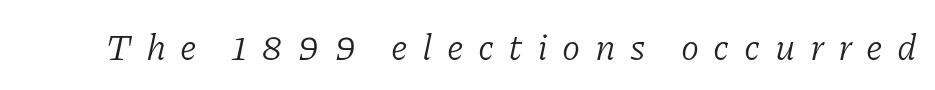
{"serif": "yes", "italic": "yes", "lean": "right", "slant_degrees": 11, "bold": "no", "weight": "light", "width": "normal", "stroke_contrast": "low", "x_height": "medium", "monospaced": "no", "underline": "no", "letter_spacing": "wide", "letter_spacing_em": 0.39, "glyph_px": 37}
